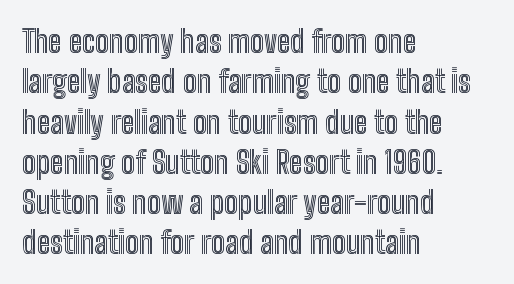
Q: Is the text italic (slanted)? A: No, it is upright.
Q: Is the text underlined? A: No.
Q: How is the paragraph aligned? A: Left-aligned.
Q: Is the spacing between letters normal or unusually wide? A: Normal.
Q: Is the spacing between lines tight, normal or loose? A: Normal.
Q: Width (condensed, normal, or wide)? A: Condensed.
Q: x-height? A: Medium.
Q: Monospaced? A: No.
